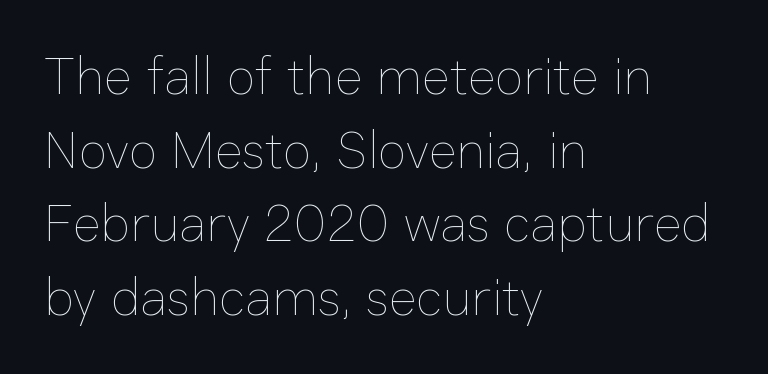
Q: Is the text bold? A: No.
Q: Is the text italic (slanted)? A: No, it is upright.
Q: Is the text underlined? A: No.
Q: How is the paragraph aligned? A: Left-aligned.
Q: Is the spacing between letters normal or unusually wide? A: Normal.
Q: Is the spacing between lines tight, normal or loose? A: Normal.
Q: Width (condensed, normal, or wide)? A: Normal.
Q: Stroke contrast? A: Low.
Q: x-height? A: Medium.
Q: Monospaced? A: No.
